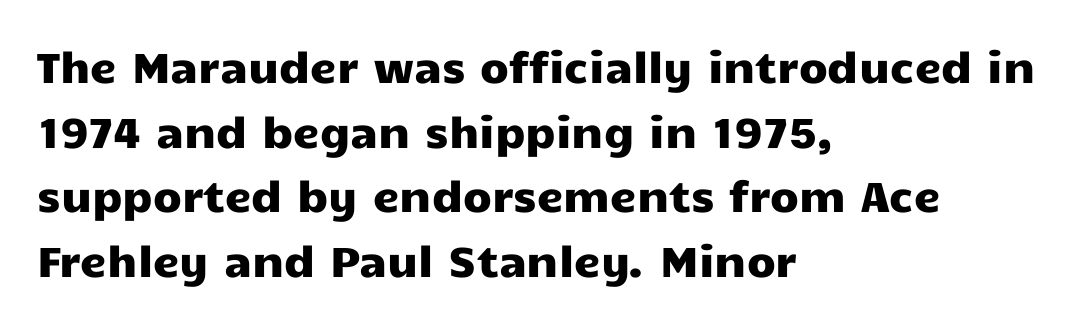
The type sits square on the baseline with zero lean. Rule under the text: the space is simply empty. Each letter's strokes conclude bluntly, with no projecting serifs. This sample uses plain, unmodified letter spacing. The rendering anchors every line to the left-hand side.
